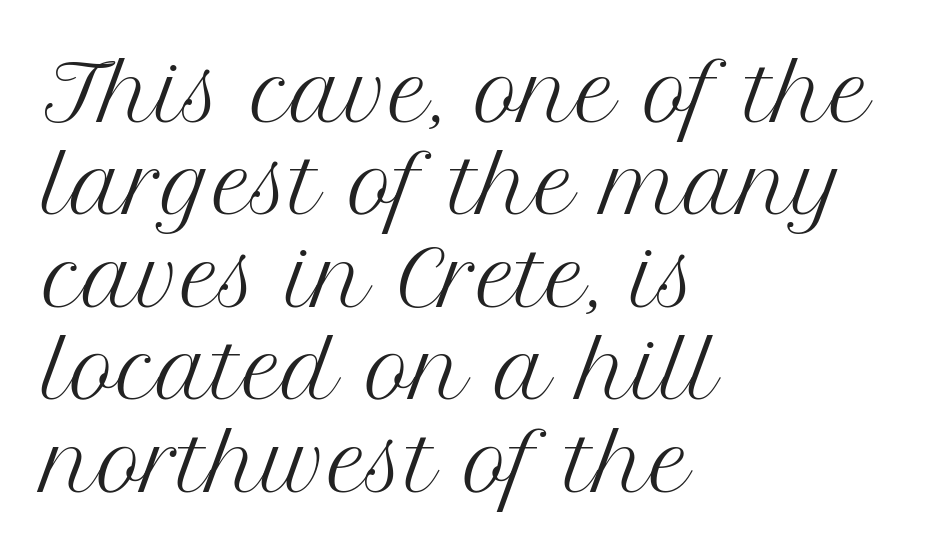
{"bold": "no", "weight": "regular", "width": "normal", "stroke_contrast": "medium", "x_height": "medium", "monospaced": "no", "underline": "no", "align": "left", "line_spacing_ratio": 1.2, "letter_spacing": "normal", "letter_spacing_em": 0.0, "glyph_px": 77}
